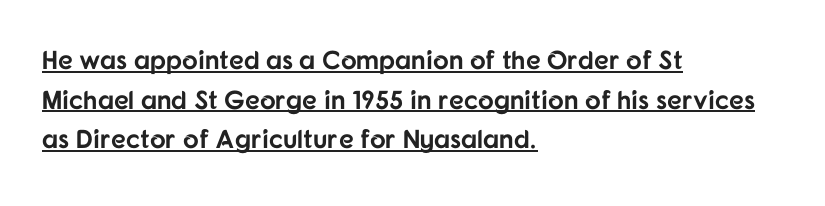
{"italic": "no", "bold": "yes", "underline": "yes", "align": "left", "line_spacing": "normal", "line_spacing_ratio": 1.52, "letter_spacing": "normal", "letter_spacing_em": 0.0, "glyph_px": 26}
